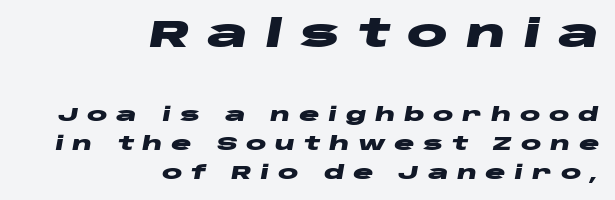
Q: Is the text bold? A: Yes.
Q: Is the text italic (slanted)? A: Yes, it leans right by about 10 degrees.
Q: Is the text underlined? A: No.
Q: How is the paragraph aligned? A: Right-aligned.
Q: Is the spacing between letters normal or unusually wide? A: Unusually wide.
Q: Is the spacing between lines tight, normal or loose? A: Normal.
Q: Which block of text is set in a larger size, the first (top) or the second (bottom)? A: The first (top) one.
Q: Width (condensed, normal, or wide)? A: Wide.
Q: Stroke contrast? A: Low.
Q: x-height? A: Large.
Q: Monospaced? A: No.
